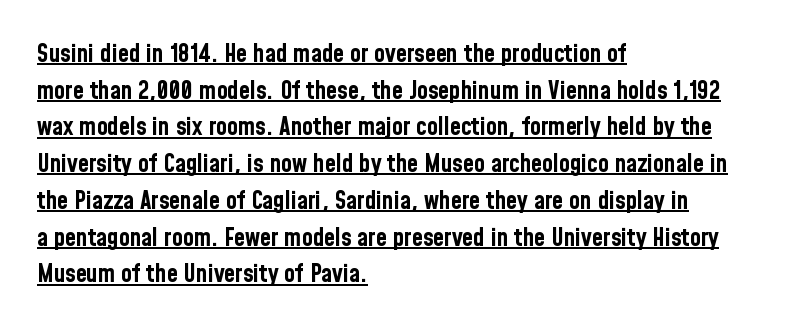
The image shows 25 px bold type, upright; set left-aligned, normal line spacing (1.47x), normal letter spacing, underlined.
